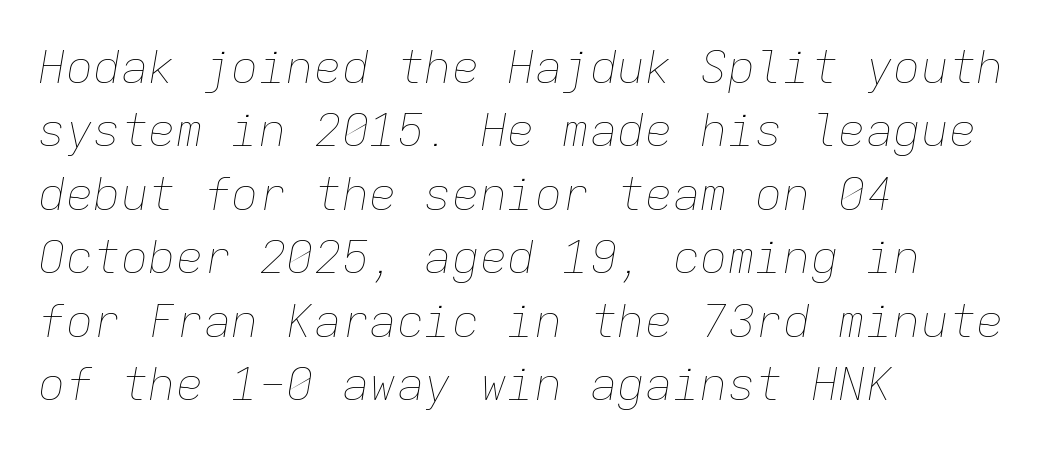
Q: Is the text bold? A: No.
Q: Is the text italic (slanted)? A: Yes, it leans right by about 9 degrees.
Q: Is the text underlined? A: No.
Q: How is the paragraph aligned? A: Left-aligned.
Q: Is the spacing between letters normal or unusually wide? A: Normal.
Q: Is the spacing between lines tight, normal or loose? A: Normal.
Q: Width (condensed, normal, or wide)? A: Normal.
Q: Stroke contrast? A: Low.
Q: x-height? A: Medium.
Q: Monospaced? A: Yes.
